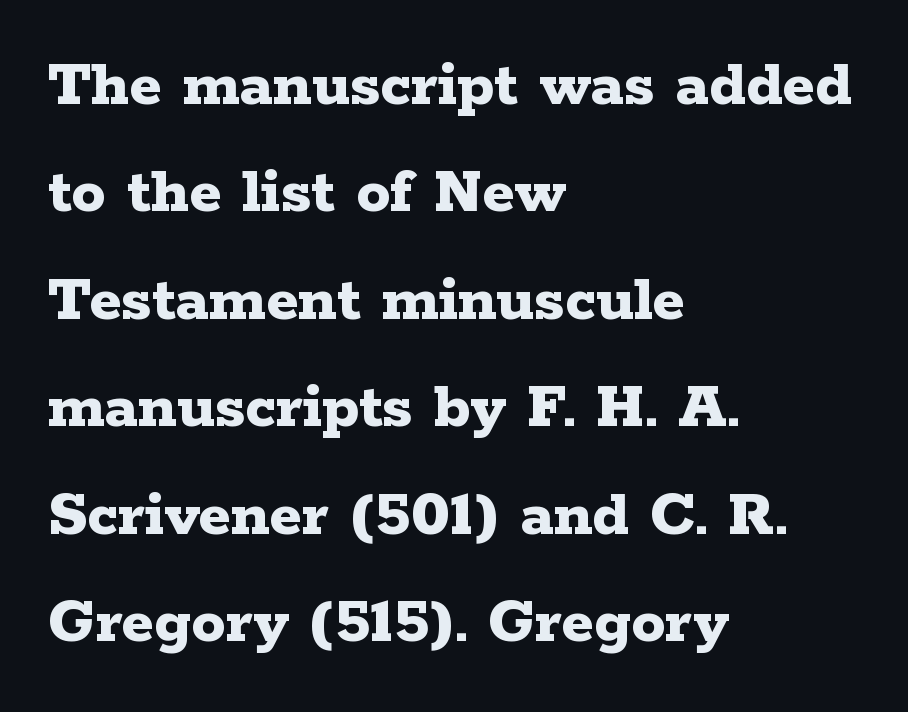
The image shows 68 px bold, wide serif type, upright; set left-aligned, normal line spacing (1.58x), normal letter spacing, not underlined; low stroke contrast and a medium x-height.
